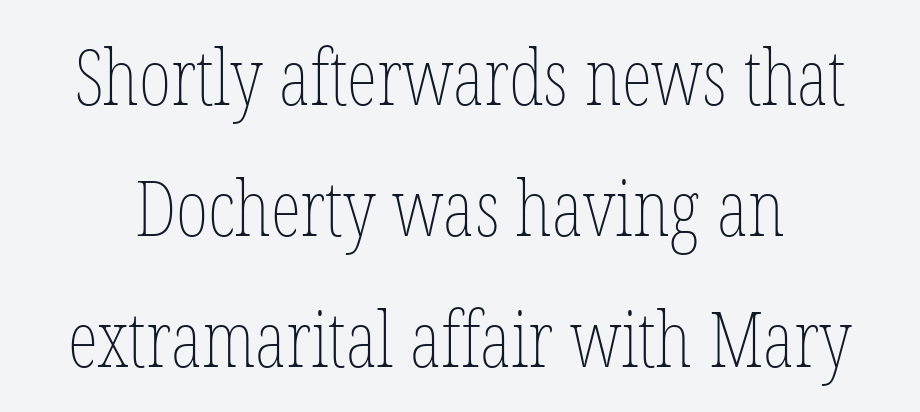
Q: Is the text bold? A: No.
Q: Is the text italic (slanted)? A: No, it is upright.
Q: Is the text underlined? A: No.
Q: Is the spacing between letters normal or unusually wide? A: Normal.
Q: Is the spacing between lines tight, normal or loose? A: Normal.
Q: Width (condensed, normal, or wide)? A: Condensed.
Q: Stroke contrast? A: Low.
Q: x-height? A: Medium.
Q: Monospaced? A: No.
